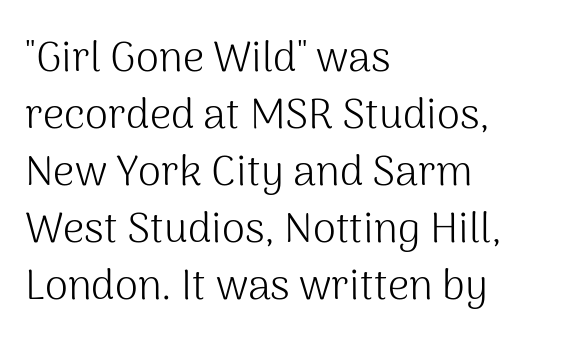
Q: Is the text bold? A: No.
Q: Is the text italic (slanted)? A: No, it is upright.
Q: Is the typeface a serif or a sans-serif typeface? A: Sans-serif.
Q: Is the text underlined? A: No.
Q: How is the paragraph aligned? A: Left-aligned.
Q: Is the spacing between letters normal or unusually wide? A: Normal.
Q: Is the spacing between lines tight, normal or loose? A: Normal.
Q: Width (condensed, normal, or wide)? A: Normal.
Q: Stroke contrast? A: Medium.
Q: x-height? A: Medium.
Q: Monospaced? A: No.
